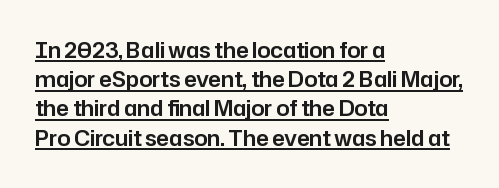
The rendering keeps characters at their native spacing. Descenders here cross a horizontal rule under the line. Is there much room between lines? A standard amount, neither cramped nor airy. Ascenders rise straight up at ninety degrees. Alignment: flush left.
